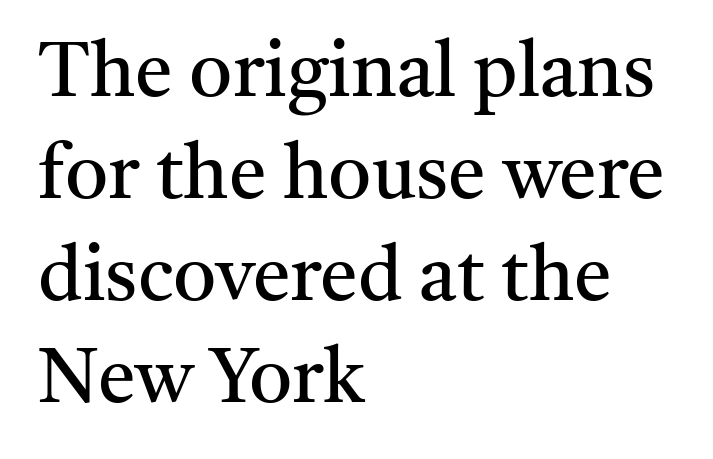
Which margin do the lines hug? The left one — the right edge is uneven. Think of a printed novel: that variable character pitch is what you see here. The strokes are not fattened; the text isn't bold. The foot of each line stays bare and open.
